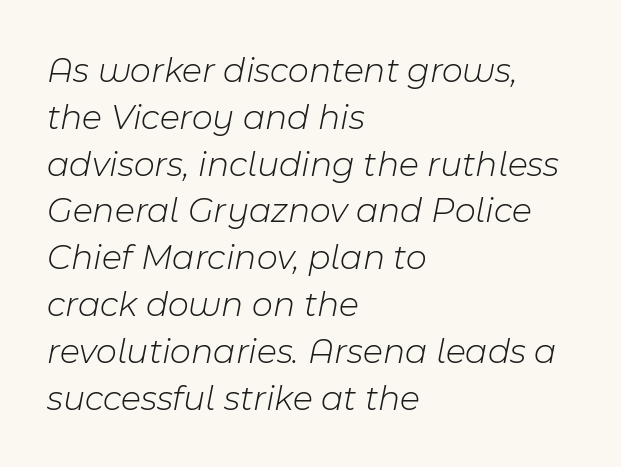
Q: Is the text bold? A: No.
Q: Is the text italic (slanted)? A: Yes, it leans right by about 11 degrees.
Q: Is the text underlined? A: No.
Q: How is the paragraph aligned? A: Left-aligned.
Q: Is the spacing between letters normal or unusually wide? A: Normal.
Q: Is the spacing between lines tight, normal or loose? A: Normal.
Q: Width (condensed, normal, or wide)? A: Normal.
Q: Stroke contrast? A: Low.
Q: x-height? A: Medium.
Q: Monospaced? A: No.
